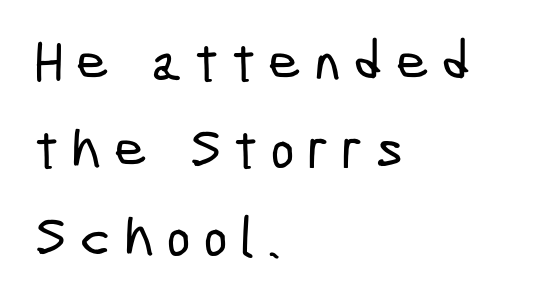
This rendering uses left alignment, leaving the right contour irregular. The space between consecutive lines is moderate. Typographically, this falls in the sans-serif category. A typesetter would call this heavily tracked-out type. A typesetter would call this proportional, since set widths differ per character.
